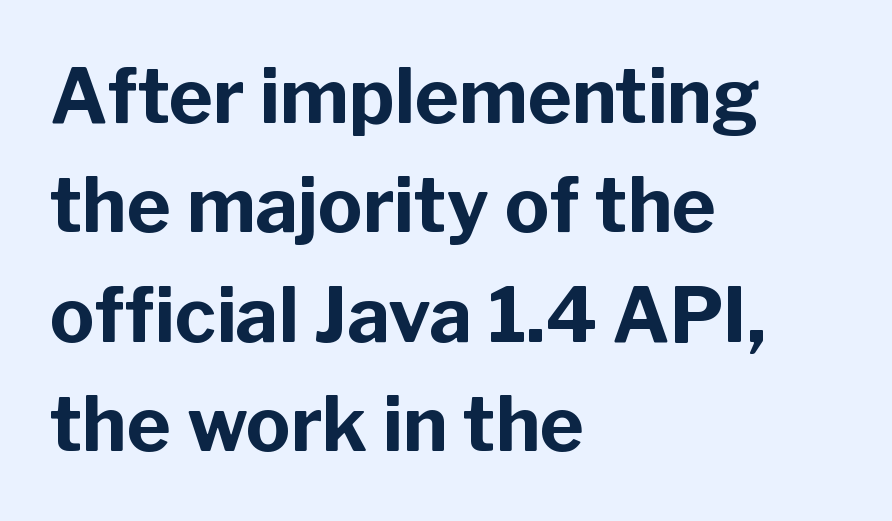
The image shows 75 px bold sans-serif type, upright; set left-aligned, normal line spacing (1.46x), normal letter spacing, not underlined; low stroke contrast and a medium x-height.
